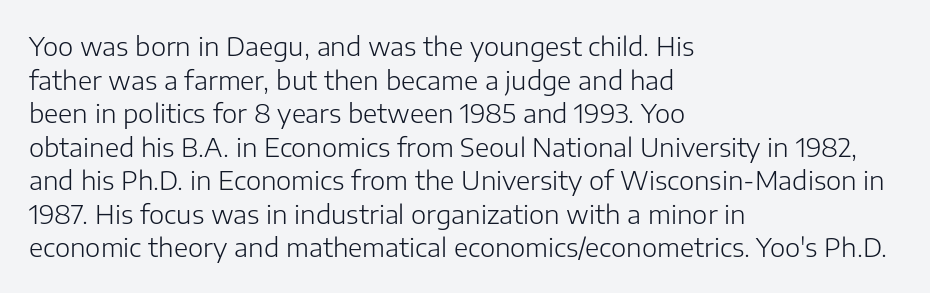
Q: Is the text bold? A: No.
Q: Is the text italic (slanted)? A: No, it is upright.
Q: Is the text underlined? A: No.
Q: How is the paragraph aligned? A: Left-aligned.
Q: Is the spacing between letters normal or unusually wide? A: Normal.
Q: Is the spacing between lines tight, normal or loose? A: Normal.
